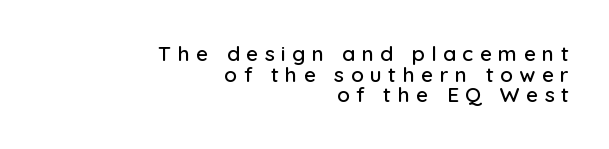
Q: Is the text italic (slanted)? A: No, it is upright.
Q: Is the text underlined? A: No.
Q: How is the paragraph aligned? A: Right-aligned.
Q: Is the spacing between letters normal or unusually wide? A: Unusually wide.
Q: Is the spacing between lines tight, normal or loose? A: Tight.
